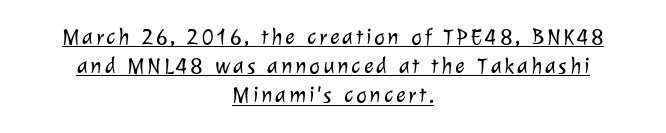
Q: Is the text bold? A: No.
Q: Is the text underlined? A: Yes.
Q: How is the paragraph aligned? A: Centered.
Q: Is the spacing between lines tight, normal or loose? A: Normal.
